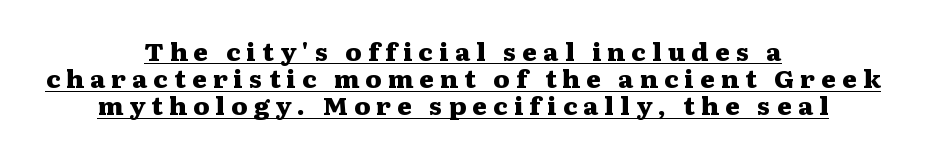
Q: Is the text bold? A: Yes.
Q: Is the text italic (slanted)? A: No, it is upright.
Q: Is the text underlined? A: Yes.
Q: How is the paragraph aligned? A: Centered.
Q: Is the spacing between letters normal or unusually wide? A: Unusually wide.
Q: Is the spacing between lines tight, normal or loose? A: Tight.
